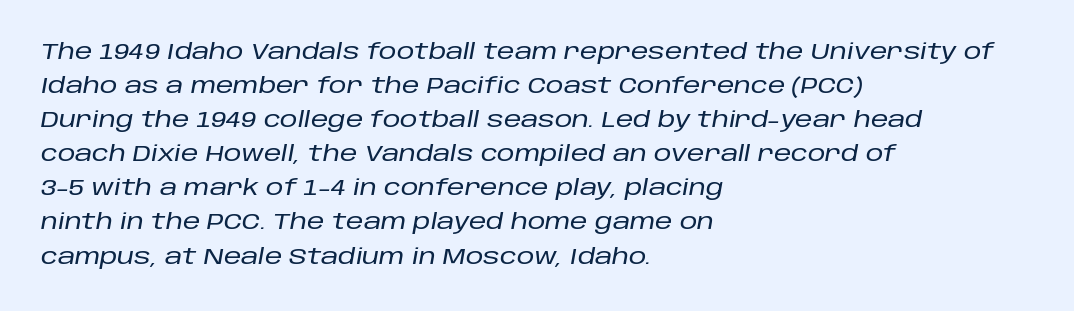
Q: Is the text italic (slanted)? A: Yes, it leans right by about 10 degrees.
Q: Is the text underlined? A: No.
Q: How is the paragraph aligned? A: Left-aligned.
Q: Is the spacing between letters normal or unusually wide? A: Normal.
Q: Is the spacing between lines tight, normal or loose? A: Normal.
